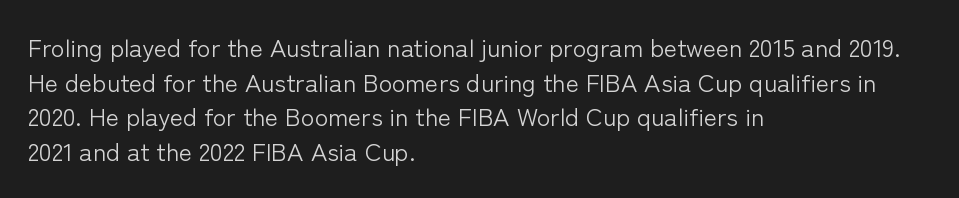
{"italic": "no", "bold": "no", "underline": "no", "align": "left", "line_spacing": "normal", "line_spacing_ratio": 1.39, "letter_spacing": "normal", "letter_spacing_em": 0.0, "glyph_px": 25}
